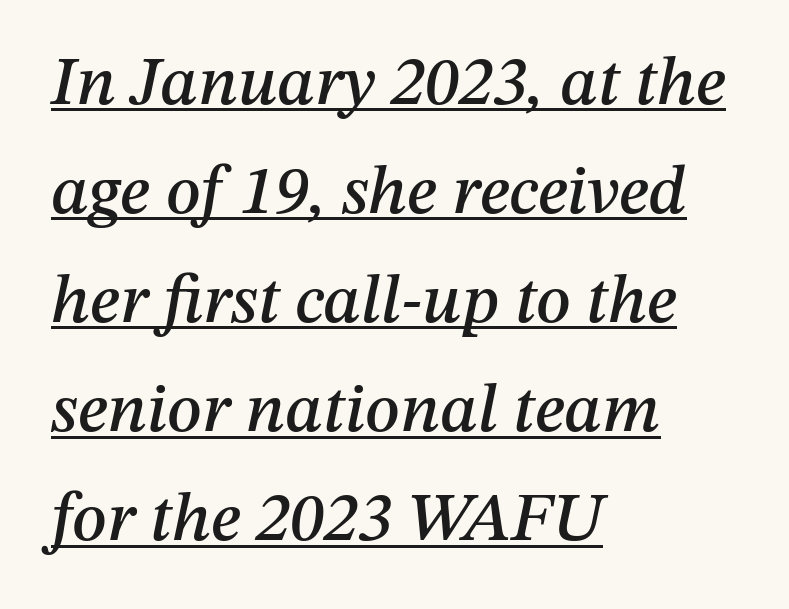
{"italic": "yes", "lean": "right", "slant_degrees": 12, "width": "normal", "stroke_contrast": "medium", "x_height": "medium", "monospaced": "no", "underline": "yes", "align": "left", "line_spacing": "normal", "line_spacing_ratio": 1.58, "letter_spacing": "normal", "letter_spacing_em": 0.0, "glyph_px": 69}
